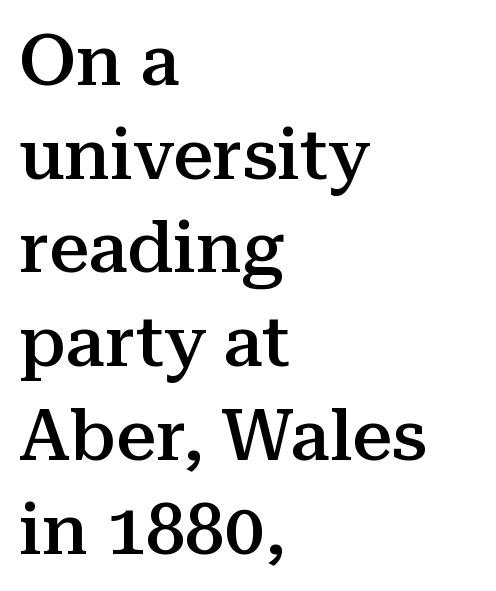
{"serif": "yes", "italic": "no", "bold": "semi", "weight": "semibold", "width": "normal", "stroke_contrast": "medium", "x_height": "medium", "monospaced": "no", "underline": "no", "align": "left", "line_spacing": "normal", "line_spacing_ratio": 1.32, "letter_spacing": "normal", "letter_spacing_em": 0.0, "glyph_px": 71}
